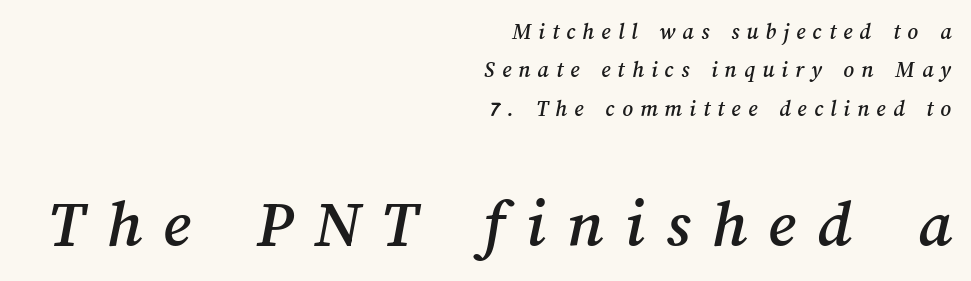
Q: Is the text underlined? A: No.
Q: How is the paragraph aligned? A: Right-aligned.
Q: Is the spacing between letters normal or unusually wide? A: Unusually wide.
Q: Is the spacing between lines tight, normal or loose? A: Normal.
Q: Which block of text is set in a larger size, the first (top) or the second (bottom)? A: The second (bottom) one.
Q: Width (condensed, normal, or wide)? A: Normal.
Q: Stroke contrast? A: Medium.
Q: x-height? A: Medium.
Q: Monospaced? A: No.
